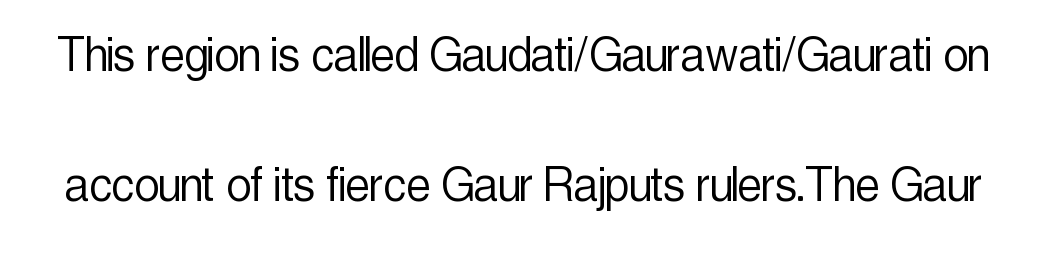
Leading is clearly above the norm, producing a sparse column. If you drew a line through each stem, it would be perfectly vertical. This is sans-serif lettering, the kind often seen on screens and signage. Just letters on the line, the space beneath them empty. Character widths vary here, with narrow letters taking less room than wide ones. Stems and bowls with no extra thickness — not bold.
